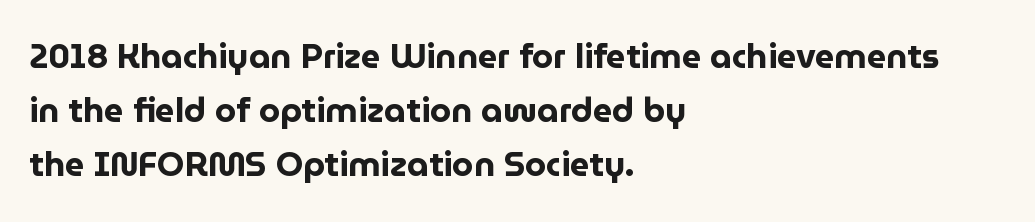
Q: Is the text bold? A: Yes.
Q: Is the text italic (slanted)? A: No, it is upright.
Q: Is the typeface a serif or a sans-serif typeface? A: Sans-serif.
Q: Is the text underlined? A: No.
Q: How is the paragraph aligned? A: Left-aligned.
Q: Is the spacing between letters normal or unusually wide? A: Normal.
Q: Is the spacing between lines tight, normal or loose? A: Normal.
Q: Width (condensed, normal, or wide)? A: Normal.
Q: Stroke contrast? A: Low.
Q: x-height? A: Medium.
Q: Monospaced? A: No.
